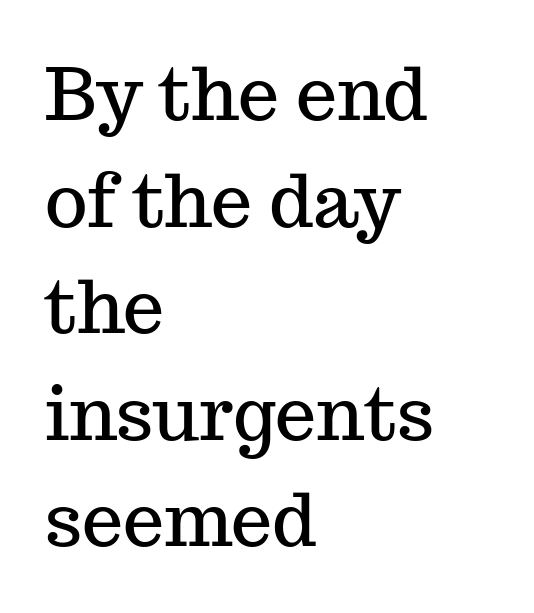
The image shows 73 px serif type, upright; set left-aligned, normal line spacing (1.46x), normal letter spacing, not underlined; medium stroke contrast and a medium x-height.
